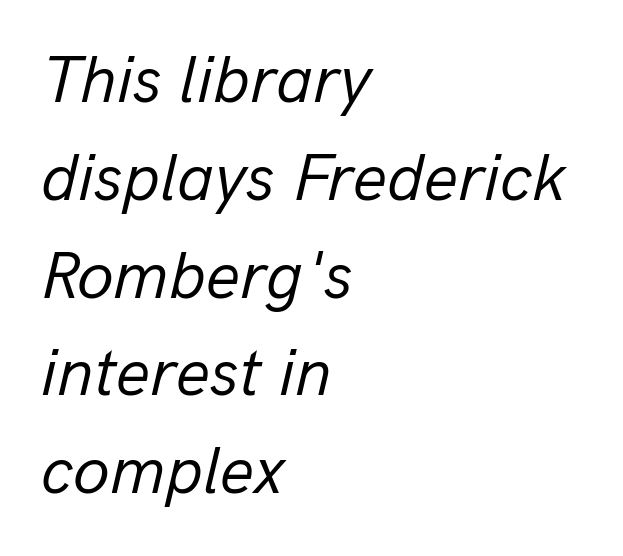
The image shows 67 px regular-weight type, italic (leaning right); set left-aligned, normal line spacing (1.46x), normal letter spacing, not underlined; low stroke contrast and a medium x-height.
